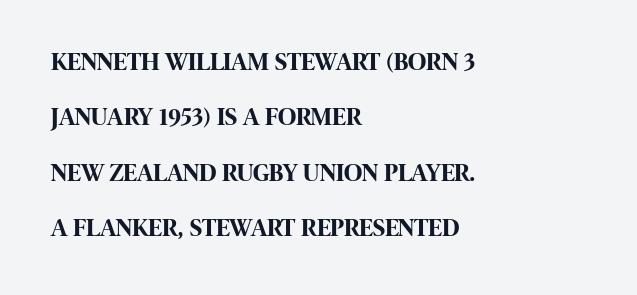
The image shows 25 px bold type, upright; set left-aligned, loose line spacing (2.22x), normal letter spacing, not underlined.
